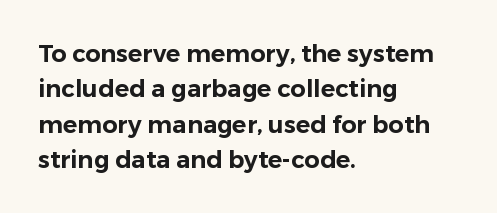
The image shows 24 px text type, upright; set left-aligned, normal line spacing (1.47x), normal letter spacing, not underlined.
